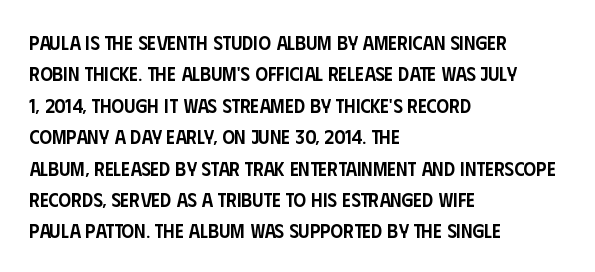
The characters look somewhat weighty, a semibold short of true bold. The passage shown is not underscored anywhere. Tall strokes in this sample are plumb rather than angled. Observe the ordinary spacing: letters are neighbours, not strangers.
